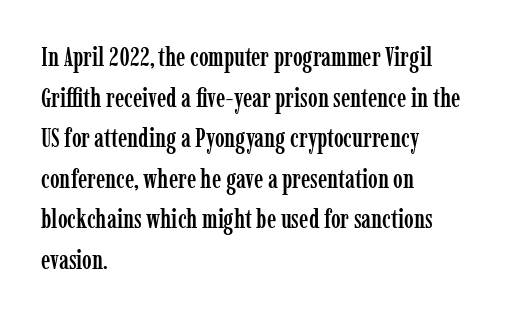
This rendering features lettering with no underline. How are the letters spaced? Ordinarily, with no added tracking. The setting favours the left margin, as ordinary paragraphs usually do. Does the lettering tilt? It doesn't — this is upright. Summary of vertical rhythm: regular, with standard interline spacing.
